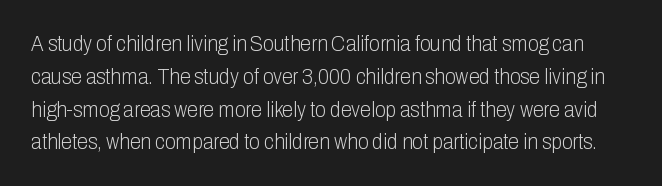
Q: Is the text bold? A: No.
Q: Is the text italic (slanted)? A: No, it is upright.
Q: Is the text underlined? A: No.
Q: Is the spacing between letters normal or unusually wide? A: Normal.
Q: Is the spacing between lines tight, normal or loose? A: Normal.
